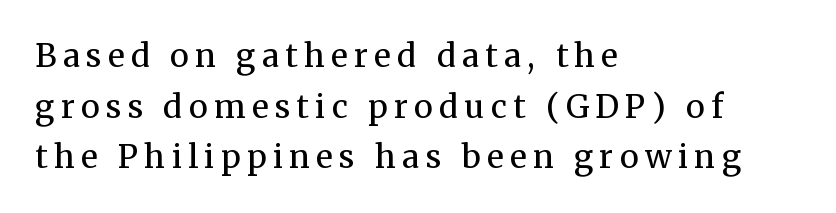
The image shows 32 px regular-weight serif type, upright; set left-aligned, normal line spacing (1.58x), unusually wide letter spacing (+0.2 em), not underlined; medium stroke contrast and a medium x-height.
